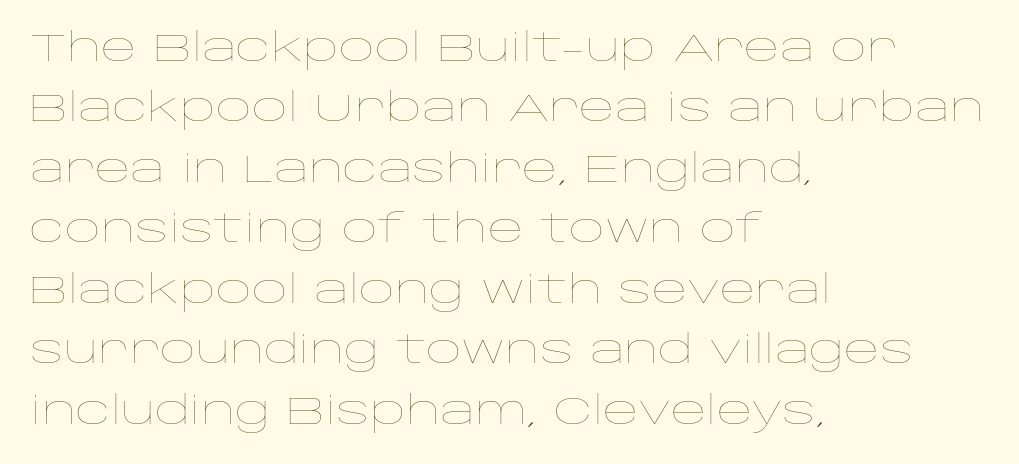
Q: Is the text bold? A: No.
Q: Is the text italic (slanted)? A: No, it is upright.
Q: Is the text underlined? A: No.
Q: How is the paragraph aligned? A: Left-aligned.
Q: Is the spacing between letters normal or unusually wide? A: Normal.
Q: Is the spacing between lines tight, normal or loose? A: Normal.
Q: Width (condensed, normal, or wide)? A: Wide.
Q: Stroke contrast? A: Low.
Q: x-height? A: Large.
Q: Monospaced? A: No.
